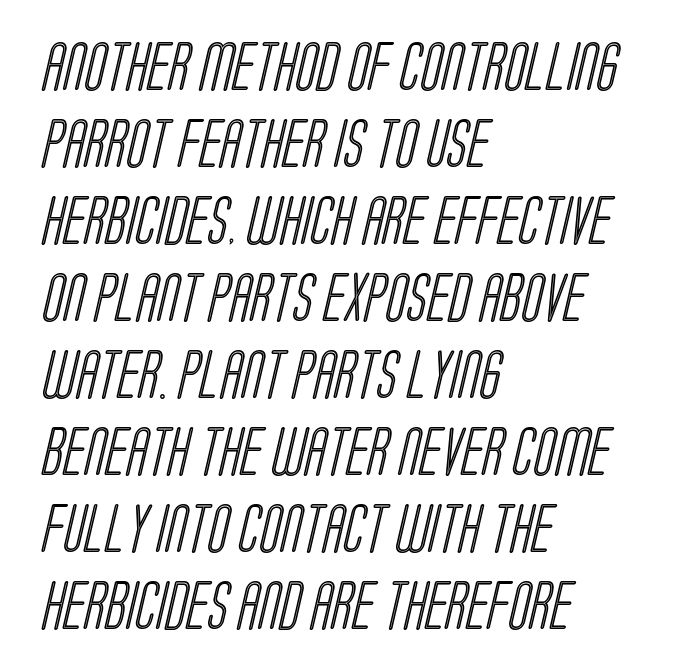
Q: Is the text underlined? A: No.
Q: How is the paragraph aligned? A: Left-aligned.
Q: Is the spacing between letters normal or unusually wide? A: Normal.
Q: Is the spacing between lines tight, normal or loose? A: Normal.
Q: Width (condensed, normal, or wide)? A: Condensed.
Q: x-height? A: Large.
Q: Monospaced? A: No.
